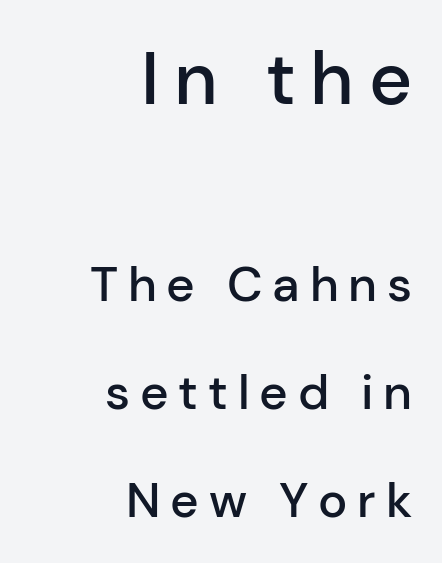
Q: Is the text bold? A: Semi-bold.
Q: Is the text italic (slanted)? A: No, it is upright.
Q: Is the typeface a serif or a sans-serif typeface? A: Sans-serif.
Q: Is the text underlined? A: No.
Q: How is the paragraph aligned? A: Right-aligned.
Q: Is the spacing between letters normal or unusually wide? A: Unusually wide.
Q: Is the spacing between lines tight, normal or loose? A: Loose.
Q: Which block of text is set in a larger size, the first (top) or the second (bottom)? A: The first (top) one.
Q: Width (condensed, normal, or wide)? A: Normal.
Q: Stroke contrast? A: Low.
Q: x-height? A: Medium.
Q: Monospaced? A: No.
